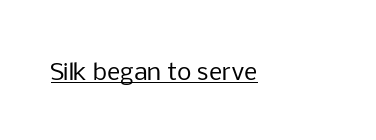
{"italic": "no", "bold": "no", "underline": "yes", "letter_spacing": "normal", "letter_spacing_em": 0.0, "glyph_px": 23}
